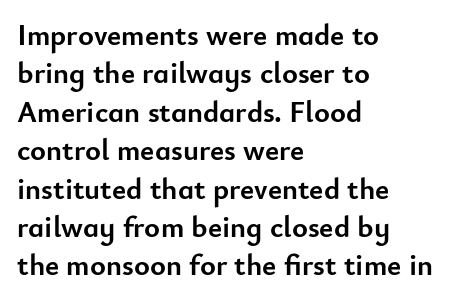
Q: Is the text bold? A: Yes.
Q: Is the text italic (slanted)? A: No, it is upright.
Q: Is the typeface a serif or a sans-serif typeface? A: Sans-serif.
Q: Is the text underlined? A: No.
Q: How is the paragraph aligned? A: Left-aligned.
Q: Is the spacing between letters normal or unusually wide? A: Normal.
Q: Is the spacing between lines tight, normal or loose? A: Normal.
Q: Width (condensed, normal, or wide)? A: Normal.
Q: Stroke contrast? A: Low.
Q: x-height? A: Small.
Q: Monospaced? A: No.
